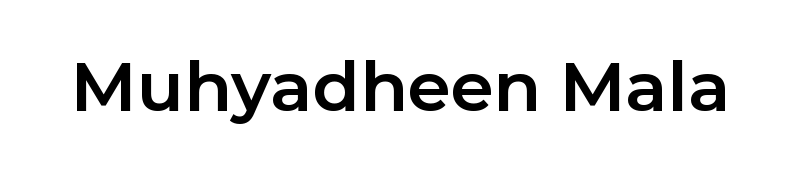
Q: Is the text bold? A: Yes.
Q: Is the text italic (slanted)? A: No, it is upright.
Q: Is the typeface a serif or a sans-serif typeface? A: Sans-serif.
Q: Is the text underlined? A: No.
Q: Is the spacing between letters normal or unusually wide? A: Normal.
Q: Width (condensed, normal, or wide)? A: Normal.
Q: Stroke contrast? A: Low.
Q: x-height? A: Medium.
Q: Monospaced? A: No.
